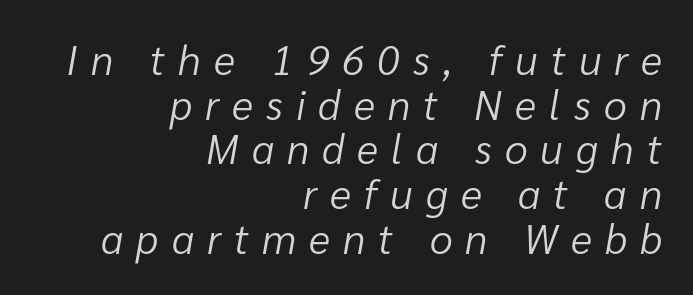
The image shows 41 px light type, italic (leaning right); set right-aligned, tight line spacing (1.09x), unusually wide letter spacing (+0.32 em), not underlined; low stroke contrast and a medium x-height.
